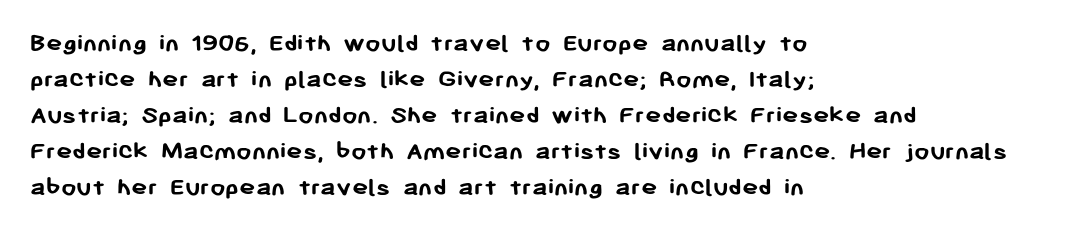
{"italic": "no", "bold": "yes", "underline": "no", "align": "left", "line_spacing": "normal", "line_spacing_ratio": 1.33, "letter_spacing": "normal", "letter_spacing_em": 0.0, "glyph_px": 27}
